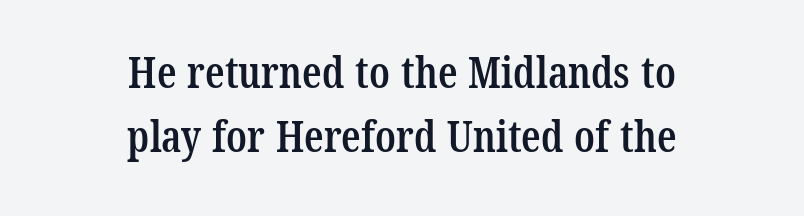
{"serif": "yes", "bold": "semi", "weight": "semibold", "width": "condensed", "stroke_contrast": "low", "x_height": "medium", "monospaced": "no", "underline": "no", "align": "center", "line_spacing": "normal", "line_spacing_ratio": 1.48, "letter_spacing": "normal", "letter_spacing_em": 0.0, "glyph_px": 43}
